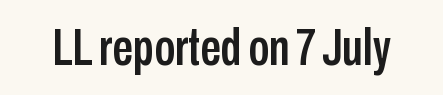
{"serif": "no", "italic": "no", "width": "condensed", "stroke_contrast": "low", "x_height": "medium", "monospaced": "no", "underline": "no", "letter_spacing": "normal", "letter_spacing_em": 0.0, "glyph_px": 52}
